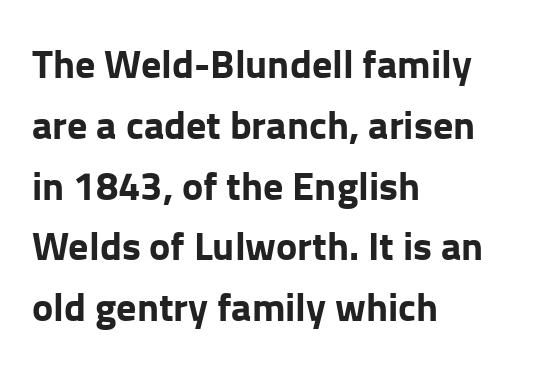
{"serif": "no", "italic": "no", "bold": "yes", "weight": "bold", "width": "normal", "stroke_contrast": "low", "x_height": "medium", "monospaced": "no", "underline": "no", "align": "left", "line_spacing": "normal", "line_spacing_ratio": 1.52, "letter_spacing": "normal", "letter_spacing_em": 0.0, "glyph_px": 40}
